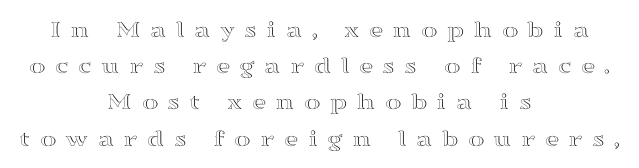
The lettering holds an erect, upright posture throughout. If you measured baseline to baseline, you'd find a middling distance. Caption: expanded tracking, letters set apart. Unmarked baselines from the first word to the last.
